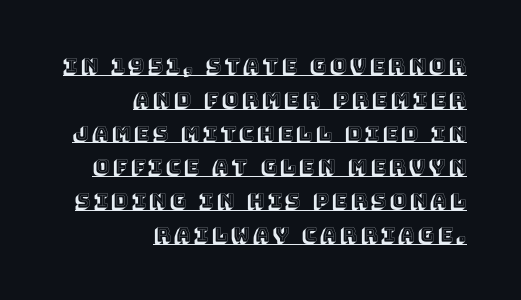
Notice how descenders clear the ascenders below comfortably — that's standard leading. The lettering is marked with a stroke running underneath it. Where is the straight margin? On the right. Posture: straight, roman, zero tilt.
